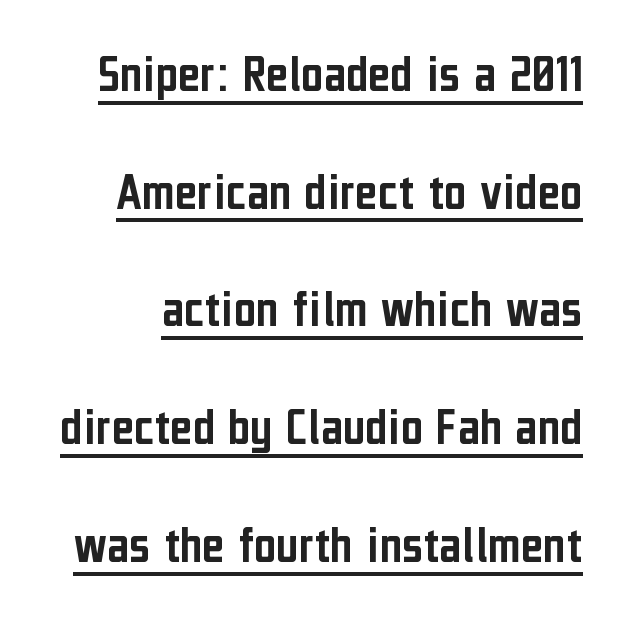
Regarding leading, the lines here are spaced well apart. The designer went with a sans here, leaving each stem footless. Is this a fixed-width face? No — the glyphs have proportional, varying widths. The axis of the letterforms is exactly vertical. The letterforms sit shoulder to shoulder at normal distance. A rule runs beneath these lines of type.
